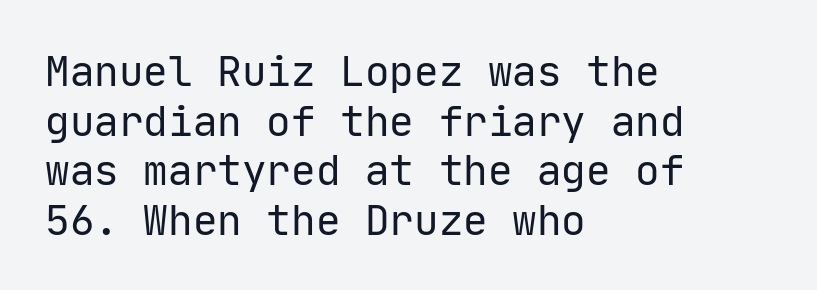
Stems and bowls with no extra thickness — not bold. Horizontal alignment here is leftward, the default for most running prose. Quick note: underline off. In terms of letterform style, serifs are entirely absent.
